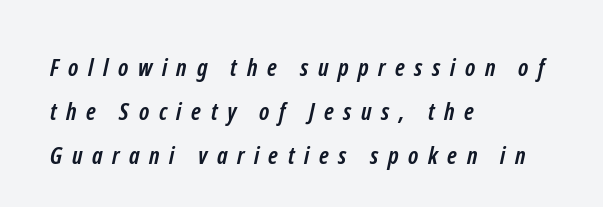
A typesetter would call this heavily tracked-out type. Typeset ragged right — the left edge is the straight one. Typographic density is high because the face is bold. A clean baseline with only descenders dipping below it.
